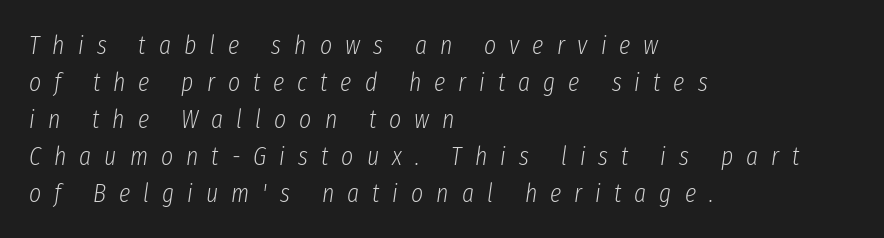
If you measured baseline to baseline, you'd find a middling distance. Notice how the passage keeps a crisp vertical edge on the left only. The type is letterspaced generously, with wide tracking. Check under the words: just untouched page. Each stroke keeps to a modest, everyday thickness or less.
